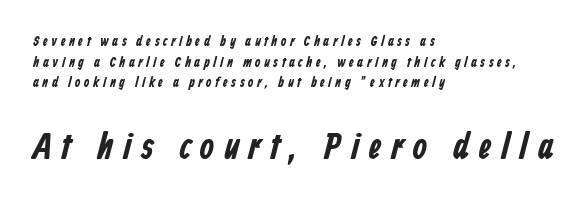
Q: Is the text bold? A: Yes.
Q: Is the typeface a serif or a sans-serif typeface? A: Sans-serif.
Q: Is the text underlined? A: No.
Q: How is the paragraph aligned? A: Left-aligned.
Q: Is the spacing between letters normal or unusually wide? A: Unusually wide.
Q: Is the spacing between lines tight, normal or loose? A: Normal.
Q: Which block of text is set in a larger size, the first (top) or the second (bottom)? A: The second (bottom) one.
Q: Width (condensed, normal, or wide)? A: Condensed.
Q: Stroke contrast? A: Low.
Q: x-height? A: Medium.
Q: Monospaced? A: No.
